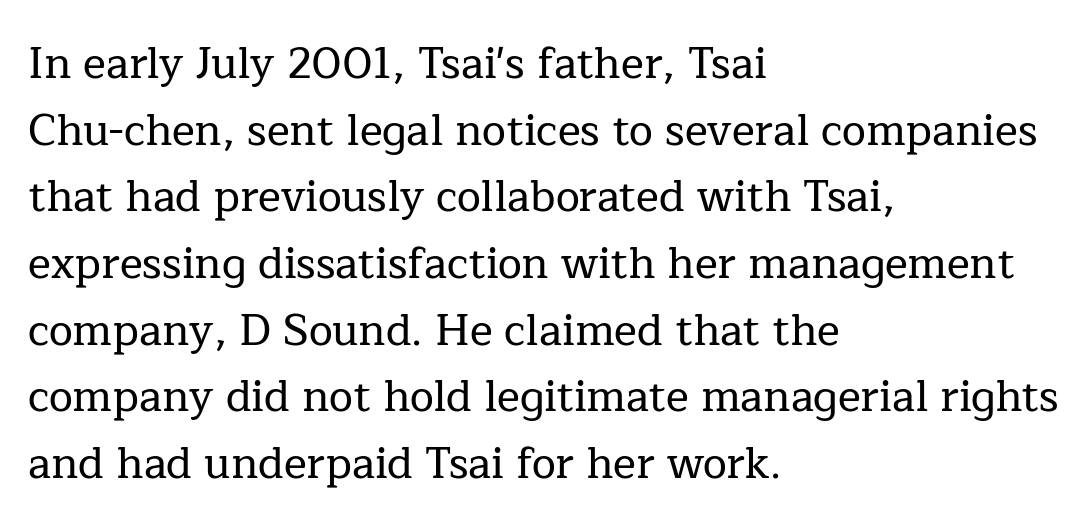
The image shows 43 px serif type, upright; set left-aligned, normal line spacing (1.55x), normal letter spacing, not underlined; low stroke contrast and a medium x-height.
